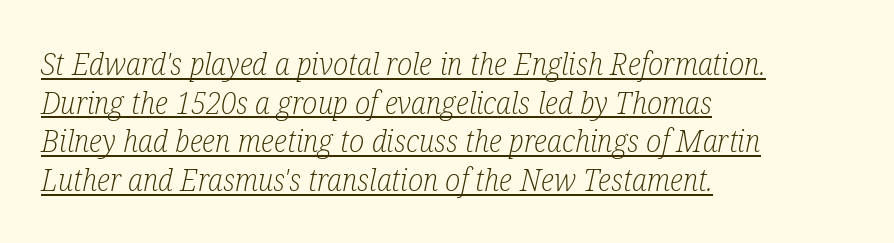
The image shows 31 px light, condensed serif type, italic (leaning right); set left-aligned, normal line spacing (1.25x), normal letter spacing, underlined; low stroke contrast and a medium x-height.
